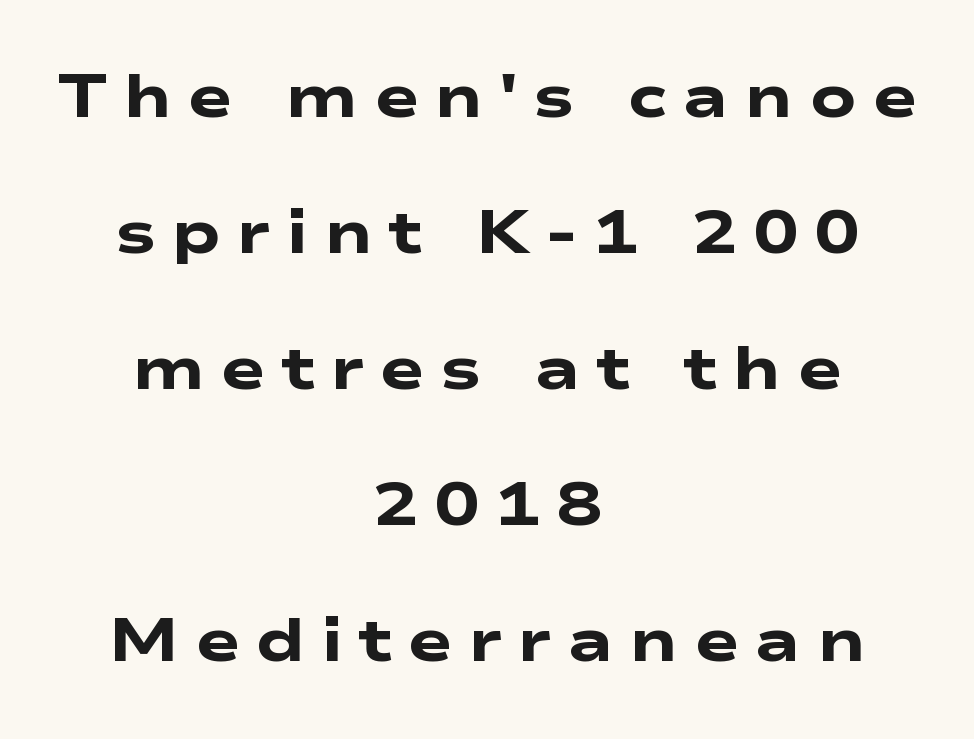
The image shows 61 px heavy, wide sans-serif type; set centered, loose line spacing (2.23x), unusually wide letter spacing (+0.25 em), not underlined; low stroke contrast and a medium x-height.
